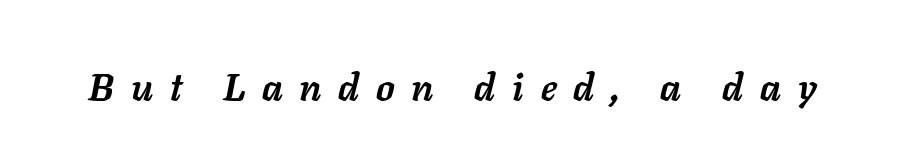
Heavy-handed strokes throughout: this text is bold. The words here are not underlined. Looks like regular typesetting: each glyph gets only the width it needs. Is the type slanted? Yes — the strokes lean at a clear angle.
